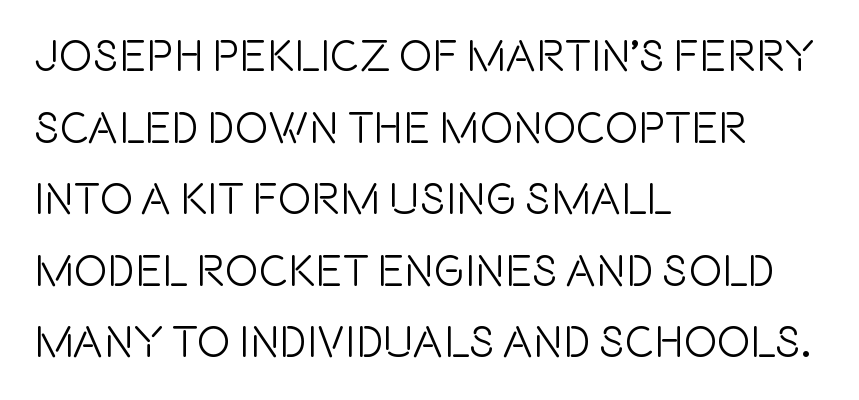
The image shows 45 px condensed sans-serif type, upright; set left-aligned, normal line spacing (1.59x), normal letter spacing, not underlined; a large x-height.
